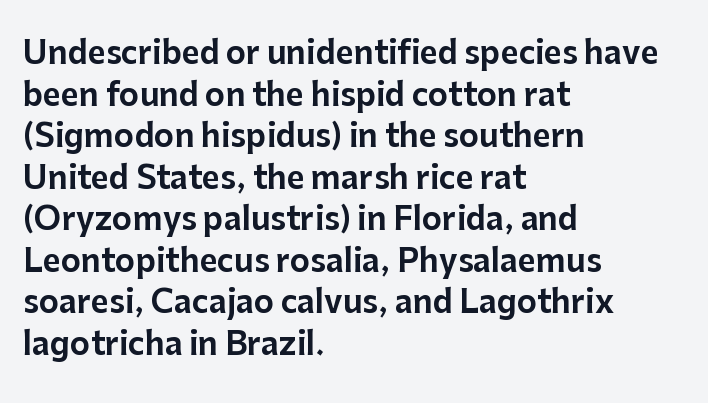
{"serif": "no", "italic": "no", "width": "normal", "stroke_contrast": "low", "x_height": "medium", "monospaced": "no", "underline": "no", "align": "left", "line_spacing": "normal", "line_spacing_ratio": 1.34, "letter_spacing": "normal", "letter_spacing_em": 0.0, "glyph_px": 31}
